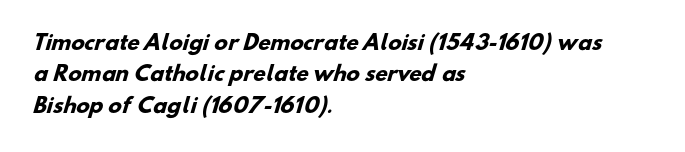
The image shows 20 px bold type; set left-aligned, normal line spacing (1.57x), normal letter spacing, not underlined.
